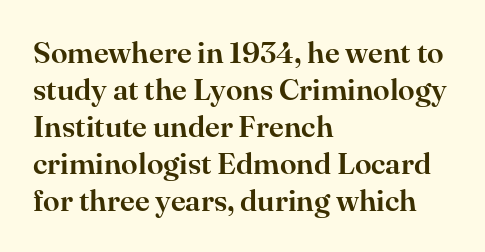
The image shows 30 px serif type, upright; set left-aligned, line spacing 1.23x, normal letter spacing, not underlined; high stroke contrast and a small x-height.
